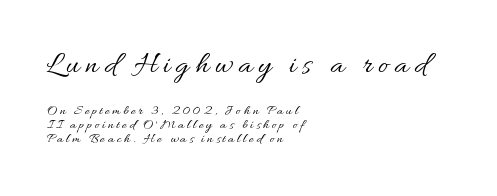
{"bold": "no", "weight": "regular", "width": "normal", "stroke_contrast": "medium", "x_height": "small", "monospaced": "no", "underline": "no", "align": "left", "line_spacing": "tight", "line_spacing_ratio": 0.98, "larger_block": "first", "size_ratio": 2.21, "glyph_px": 31}
